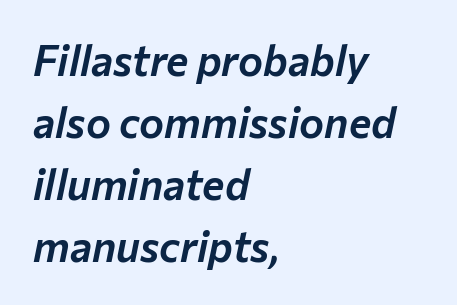
{"italic": "yes", "lean": "right", "slant_degrees": 12, "width": "normal", "stroke_contrast": "low", "x_height": "medium", "monospaced": "no", "underline": "no", "align": "left", "line_spacing": "normal", "line_spacing_ratio": 1.48, "letter_spacing": "normal", "letter_spacing_em": 0.0, "glyph_px": 42}
